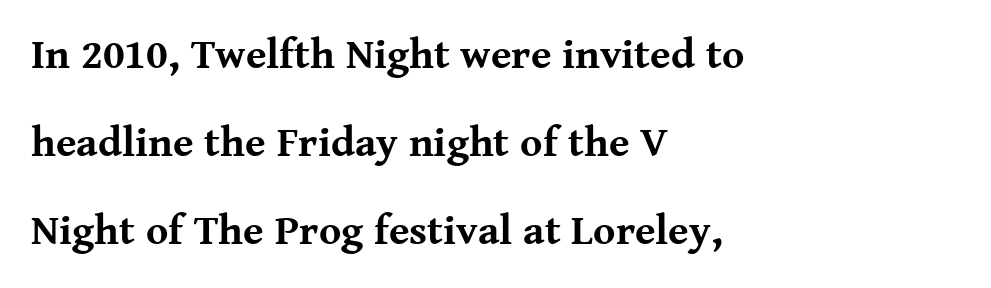
The image shows 42 px bold serif type, upright; set left-aligned, loose line spacing (2.1x), normal letter spacing, not underlined; medium stroke contrast and a medium x-height.
